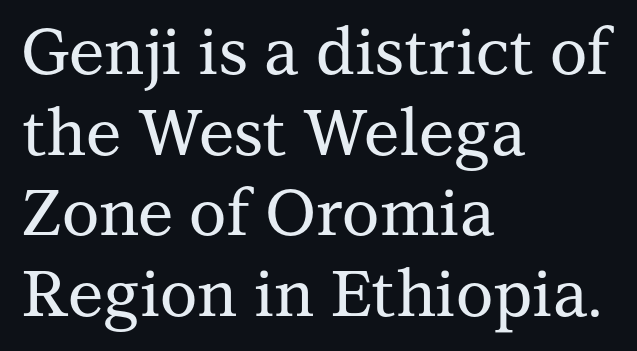
The image shows 64 px serif type, upright; set left-aligned, normal line spacing (1.26x), normal letter spacing, not underlined; medium stroke contrast and a medium x-height.
